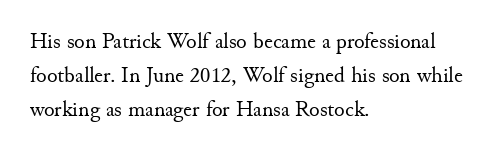
Q: Is the text bold? A: No.
Q: Is the text italic (slanted)? A: No, it is upright.
Q: Is the text underlined? A: No.
Q: How is the paragraph aligned? A: Left-aligned.
Q: Is the spacing between letters normal or unusually wide? A: Normal.
Q: Is the spacing between lines tight, normal or loose? A: Normal.
